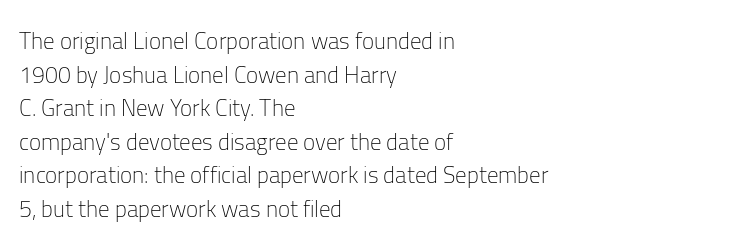
The image shows 23 px text type, upright; set left-aligned, normal line spacing (1.46x), normal letter spacing, not underlined.
